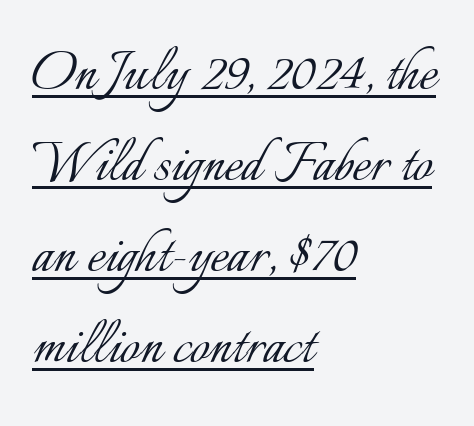
Q: Is the text bold? A: No.
Q: Is the text italic (slanted)? A: Yes.
Q: Is the text underlined? A: Yes.
Q: How is the paragraph aligned? A: Left-aligned.
Q: Is the spacing between letters normal or unusually wide? A: Normal.
Q: Is the spacing between lines tight, normal or loose? A: Normal.
Q: Width (condensed, normal, or wide)? A: Normal.
Q: Stroke contrast? A: Low.
Q: x-height? A: Small.
Q: Monospaced? A: No.
